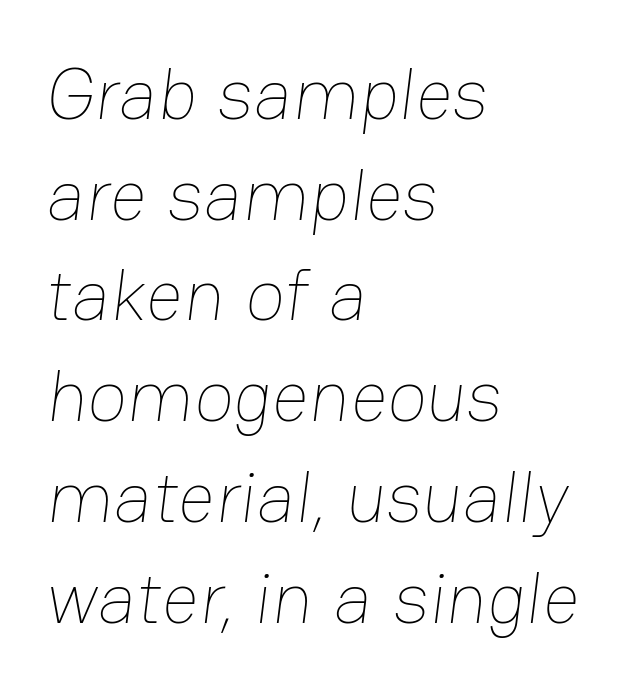
Q: Is the text bold? A: No.
Q: Is the text underlined? A: No.
Q: How is the paragraph aligned? A: Left-aligned.
Q: Is the spacing between letters normal or unusually wide? A: Normal.
Q: Is the spacing between lines tight, normal or loose? A: Normal.
Q: Width (condensed, normal, or wide)? A: Normal.
Q: Stroke contrast? A: Low.
Q: x-height? A: Medium.
Q: Monospaced? A: No.
